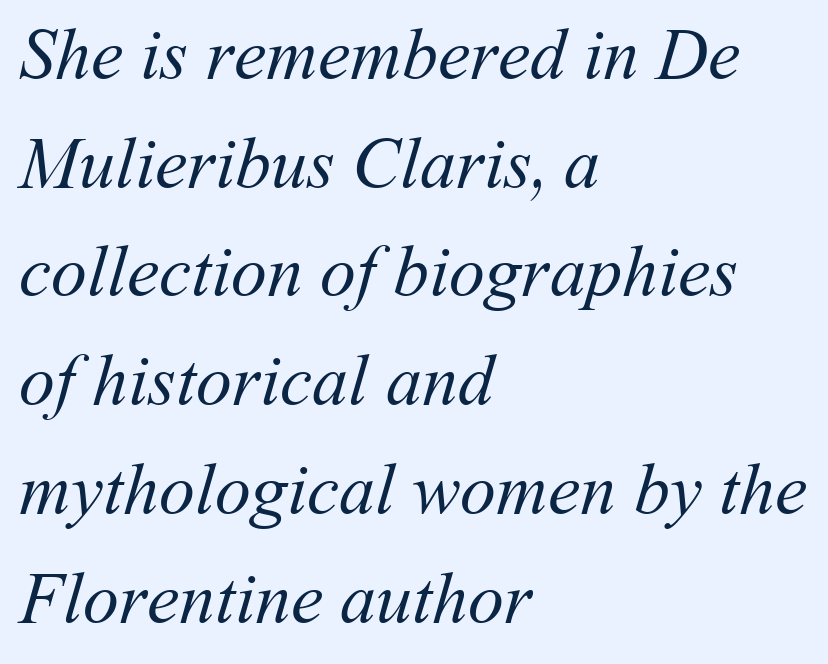
{"bold": "no", "weight": "regular", "width": "normal", "stroke_contrast": "medium", "x_height": "medium", "monospaced": "no", "underline": "no", "align": "left", "line_spacing": "normal", "line_spacing_ratio": 1.51, "letter_spacing": "normal", "letter_spacing_em": 0.0, "glyph_px": 72}
